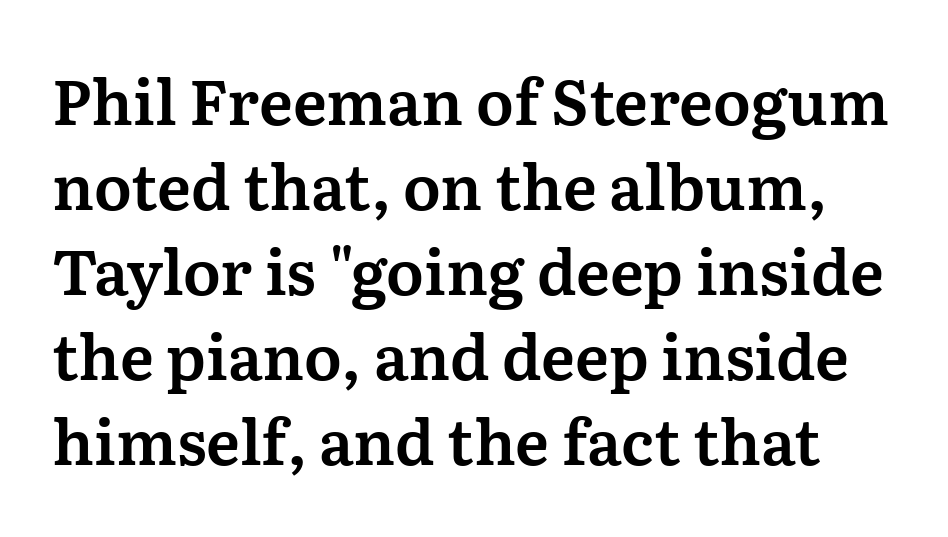
The image shows 62 px serif type, upright; set normal line spacing (1.37x), normal letter spacing, not underlined; medium stroke contrast and a medium x-height.
